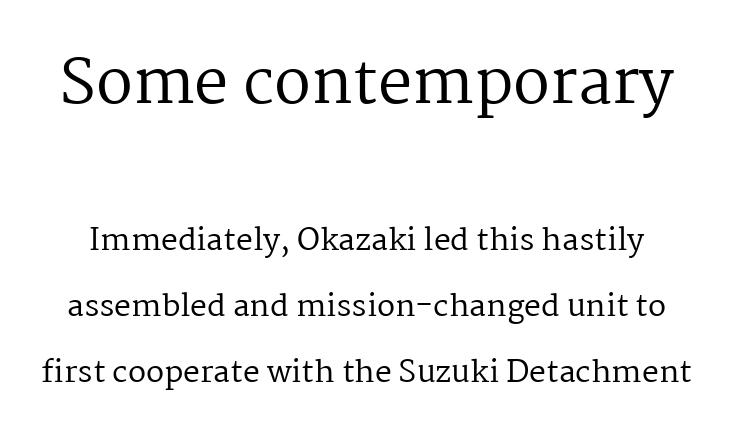
{"serif": "yes", "italic": "no", "bold": "no", "weight": "regular", "width": "normal", "stroke_contrast": "medium", "x_height": "medium", "monospaced": "no", "underline": "no", "line_spacing": "loose", "line_spacing_ratio": 2.19, "letter_spacing": "normal", "letter_spacing_em": 0.0, "larger_block": "first", "size_ratio": 2.03, "glyph_px": 61}
